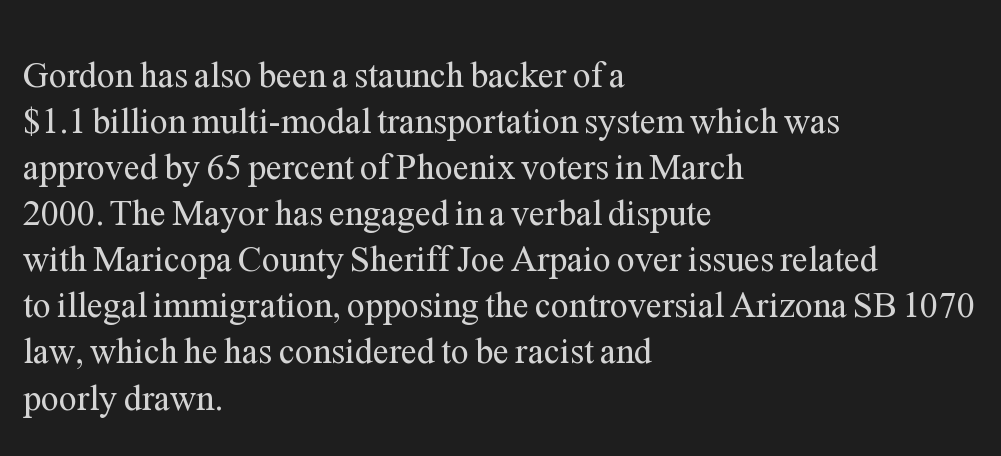
The image shows 36 px regular-weight serif type, upright; set left-aligned, normal line spacing (1.28x), normal letter spacing, not underlined; medium stroke contrast and a medium x-height.
